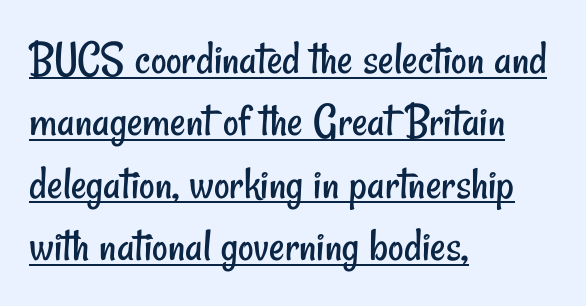
Q: Is the text bold? A: No.
Q: Is the typeface a serif or a sans-serif typeface? A: Sans-serif.
Q: Is the text underlined? A: Yes.
Q: How is the paragraph aligned? A: Left-aligned.
Q: Is the spacing between letters normal or unusually wide? A: Normal.
Q: Is the spacing between lines tight, normal or loose? A: Normal.
Q: Width (condensed, normal, or wide)? A: Condensed.
Q: Stroke contrast? A: Low.
Q: x-height? A: Small.
Q: Monospaced? A: No.
